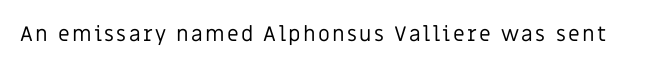
Q: Is the text bold? A: No.
Q: Is the text italic (slanted)? A: No, it is upright.
Q: Is the text underlined? A: No.
